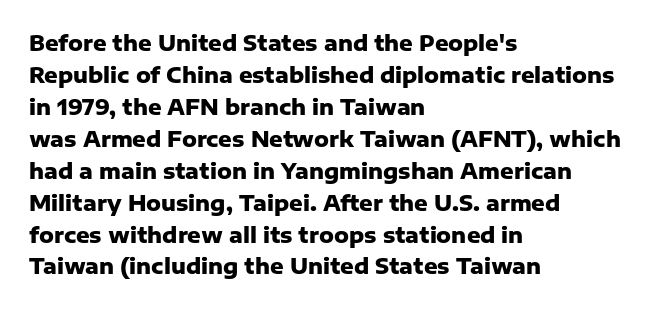
The image shows 21 px bold type, upright; set left-aligned, normal line spacing (1.52x), normal letter spacing, not underlined.
